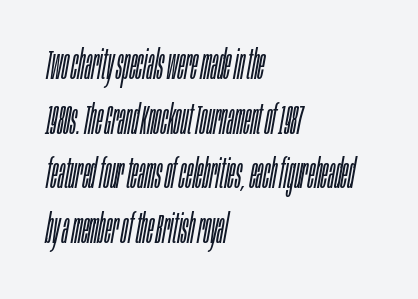
A typesetter would call this leading conventional body-copy spacing. These lines keep a tight, regular rhythm from letter to letter. These lines were composed using italics. The face used here is proportionally spaced, like ordinary book or web type.
